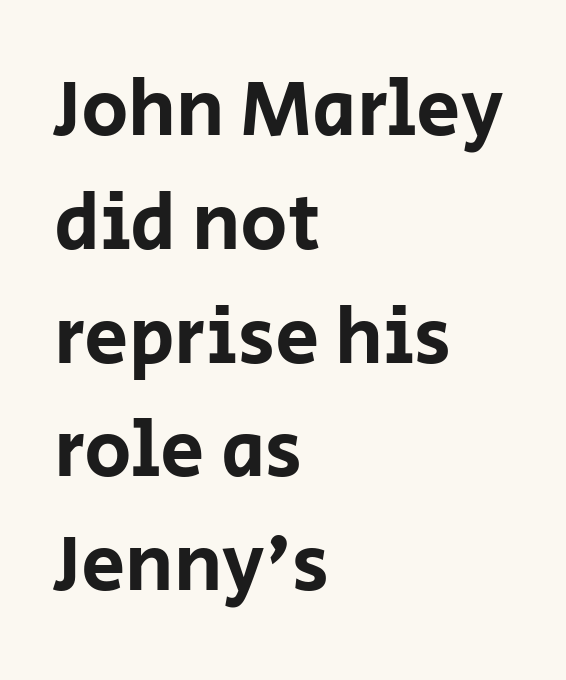
Q: Is the text italic (slanted)? A: No, it is upright.
Q: Is the typeface a serif or a sans-serif typeface? A: Sans-serif.
Q: Is the text underlined? A: No.
Q: How is the paragraph aligned? A: Left-aligned.
Q: Is the spacing between letters normal or unusually wide? A: Normal.
Q: Is the spacing between lines tight, normal or loose? A: Normal.
Q: Width (condensed, normal, or wide)? A: Normal.
Q: Stroke contrast? A: Low.
Q: x-height? A: Large.
Q: Monospaced? A: No.
